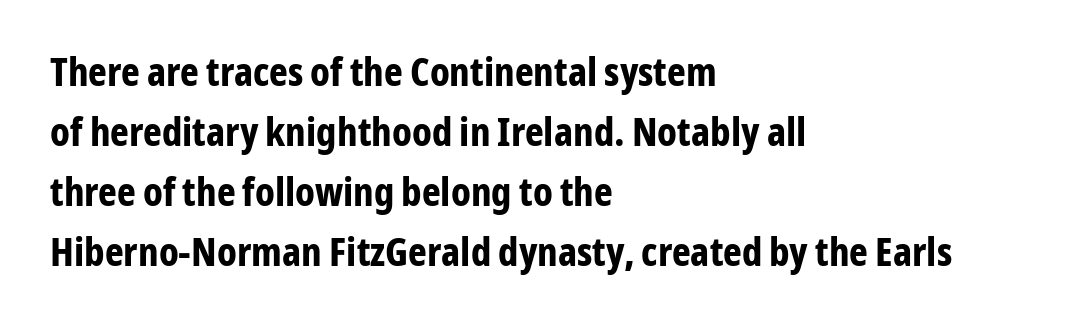
{"serif": "no", "italic": "no", "bold": "yes", "weight": "bold", "width": "condensed", "stroke_contrast": "low", "x_height": "medium", "monospaced": "no", "underline": "no", "align": "left", "line_spacing": "normal", "line_spacing_ratio": 1.5, "letter_spacing": "normal", "letter_spacing_em": 0.0, "glyph_px": 40}
